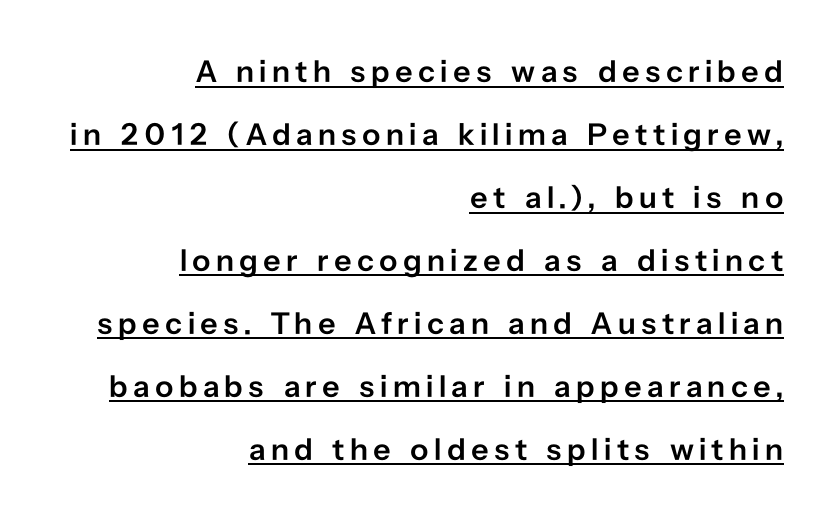
Tall strokes in this sample are plumb rather than angled. You can see a thin bar hugging the bottom of the glyphs. The face used here is a semibold: visibly heavier than regular, lighter than bold. This rendering uses right alignment, leaving the left contour irregular. The vertical gap from one line to the next is large. The type family on display is of the sans-serif kind.
